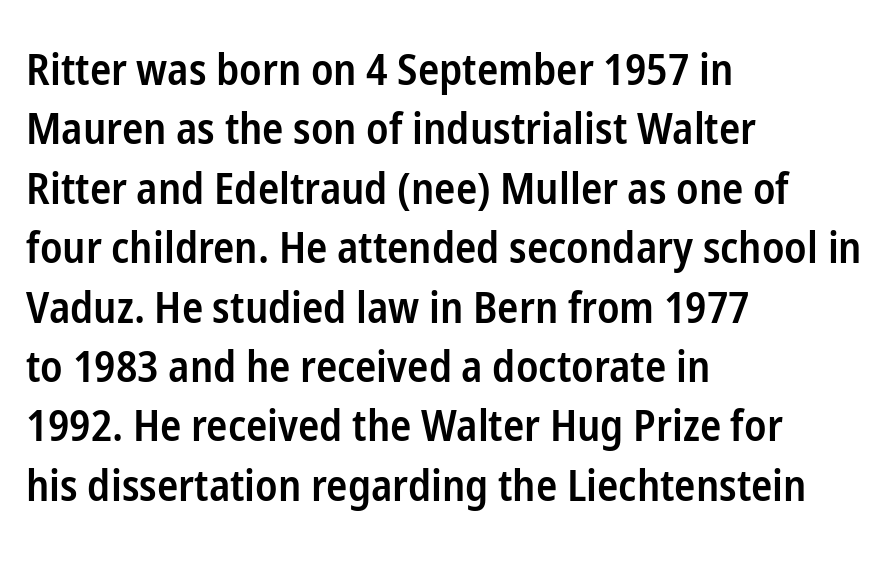
{"serif": "no", "italic": "no", "bold": "semi", "weight": "semibold", "width": "condensed", "stroke_contrast": "low", "x_height": "medium", "monospaced": "no", "underline": "no", "align": "left", "line_spacing": "normal", "line_spacing_ratio": 1.35, "letter_spacing": "normal", "letter_spacing_em": 0.0, "glyph_px": 44}
